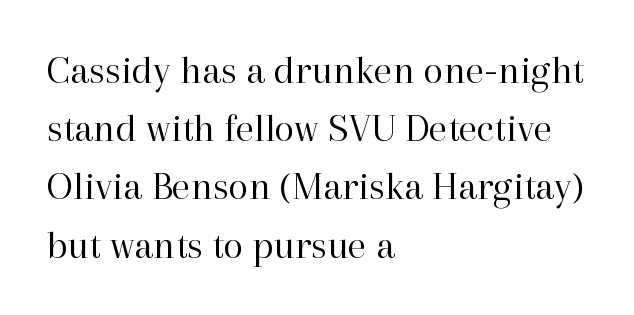
{"serif": "yes", "italic": "no", "bold": "no", "weight": "regular", "width": "normal", "stroke_contrast": "high", "x_height": "medium", "monospaced": "no", "underline": "no", "align": "left", "line_spacing": "normal", "line_spacing_ratio": 1.42, "letter_spacing": "normal", "letter_spacing_em": 0.0, "glyph_px": 41}
